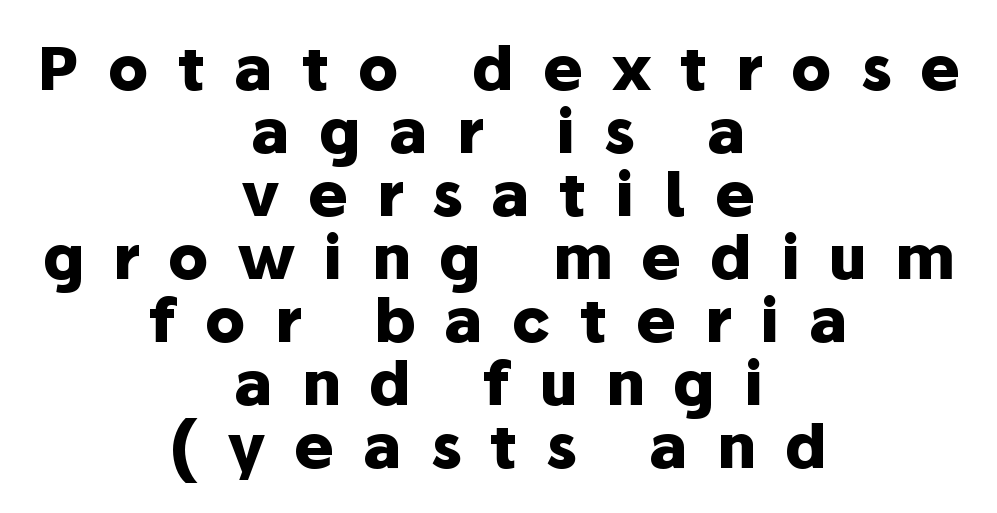
Character widths vary here, with narrow letters taking less room than wide ones. Posture: upright roman. Its strokes are broad and dark, the hallmark of bold type. Horizontal bands of white between lines are thin slivers. The whitespace from short lines is split evenly between both sides.
